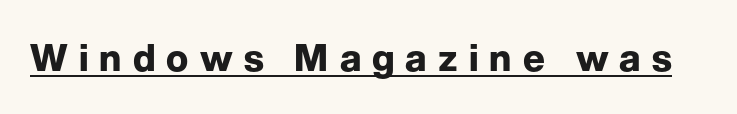
{"serif": "no", "italic": "no", "bold": "yes", "weight": "bold", "width": "normal", "stroke_contrast": "low", "x_height": "medium", "monospaced": "no", "underline": "yes", "letter_spacing": "wide", "letter_spacing_em": 0.3, "glyph_px": 37}
